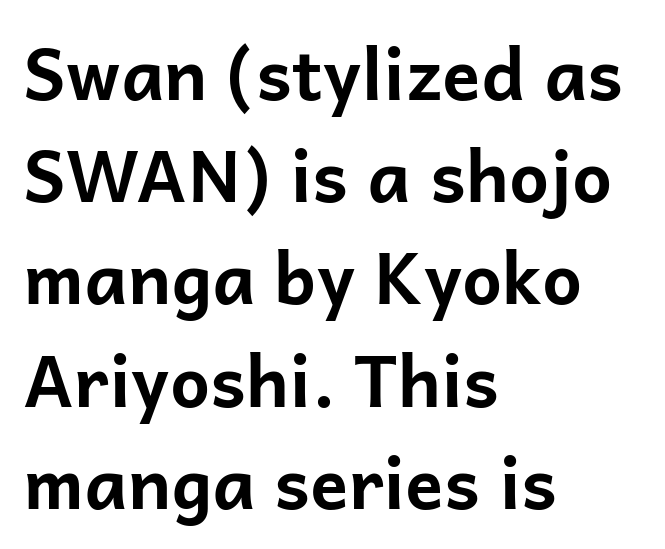
{"serif": "no", "italic": "no", "bold": "yes", "weight": "bold", "width": "normal", "stroke_contrast": "low", "x_height": "medium", "monospaced": "no", "underline": "no", "align": "left", "line_spacing": "normal", "line_spacing_ratio": 1.44, "letter_spacing": "normal", "letter_spacing_em": 0.0, "glyph_px": 71}
